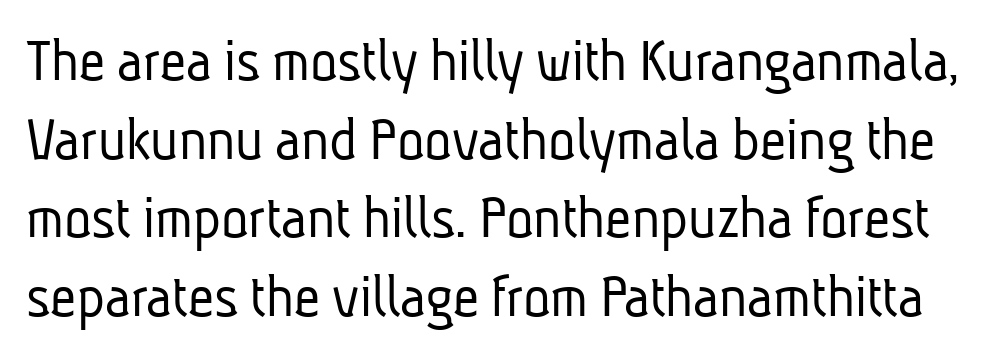
{"serif": "no", "bold": "no", "weight": "light", "width": "condensed", "stroke_contrast": "low", "x_height": "medium", "monospaced": "no", "underline": "no", "line_spacing_ratio": 1.23, "letter_spacing": "normal", "letter_spacing_em": 0.0, "glyph_px": 64}
